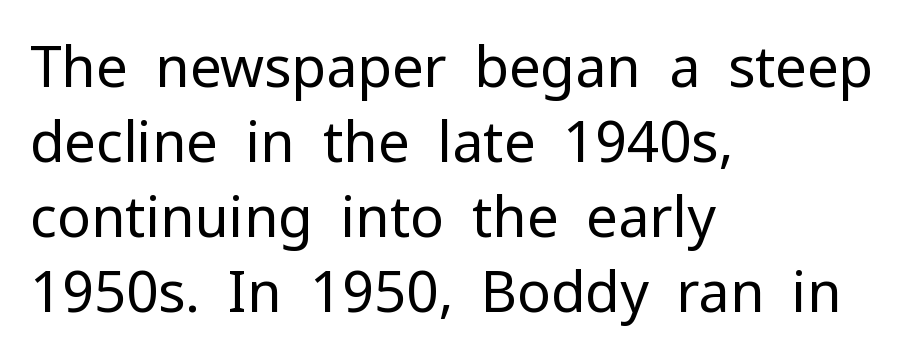
{"serif": "no", "italic": "no", "bold": "no", "weight": "regular", "width": "normal", "stroke_contrast": "low", "x_height": "medium", "monospaced": "no", "underline": "no", "align": "left", "line_spacing": "normal", "line_spacing_ratio": 1.34, "letter_spacing": "normal", "letter_spacing_em": 0.0, "glyph_px": 56}
